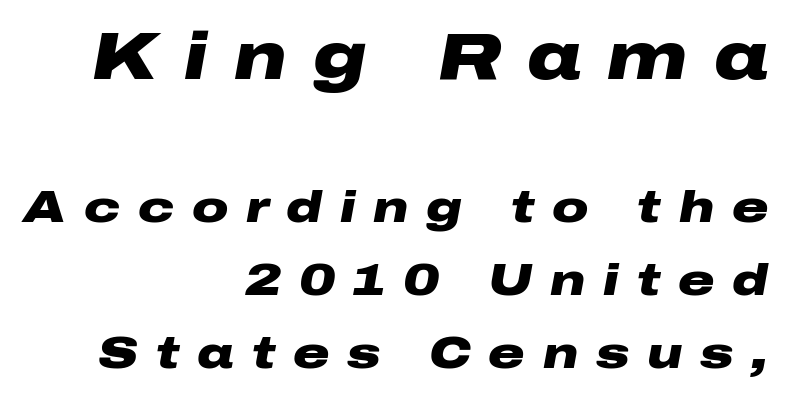
The face used here is proportionally spaced, like ordinary book or web type. The strip under each line holds only bare page. Observe the wide spacing: letters keep a clear distance from each other. Strokes here are thick enough to call this a true bold. The letters in the upper block stand taller than those in the block below.
